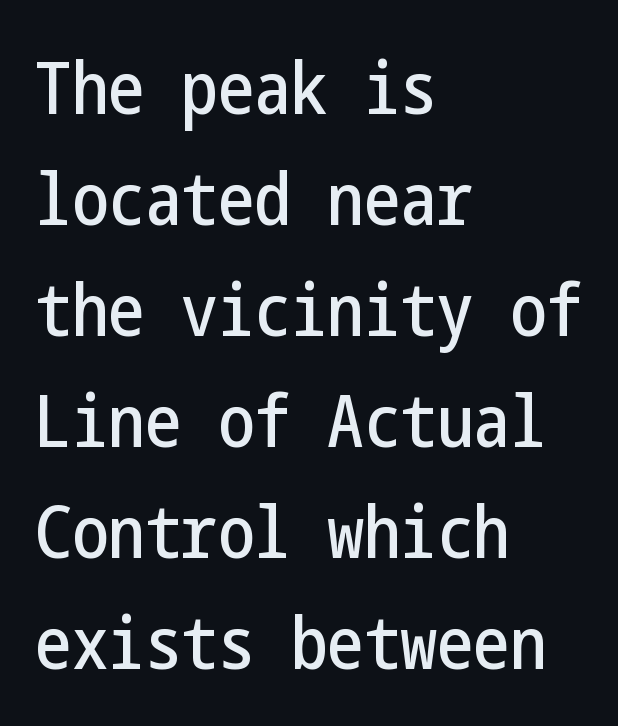
{"serif": "no", "italic": "no", "width": "condensed", "stroke_contrast": "low", "x_height": "medium", "underline": "no", "align": "left", "line_spacing": "normal", "line_spacing_ratio": 1.52, "letter_spacing": "normal", "letter_spacing_em": 0.0, "glyph_px": 73}
